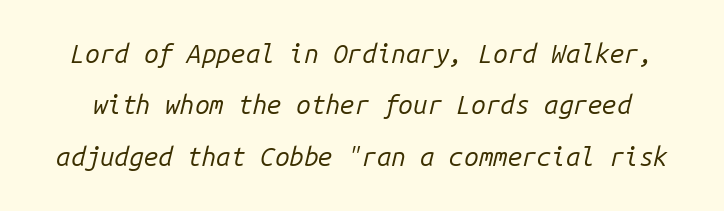
{"italic": "yes", "lean": "right", "slant_degrees": 14, "bold": "no", "underline": "no", "line_spacing": "loose", "line_spacing_ratio": 1.98, "letter_spacing": "normal", "letter_spacing_em": 0.0, "glyph_px": 26}
